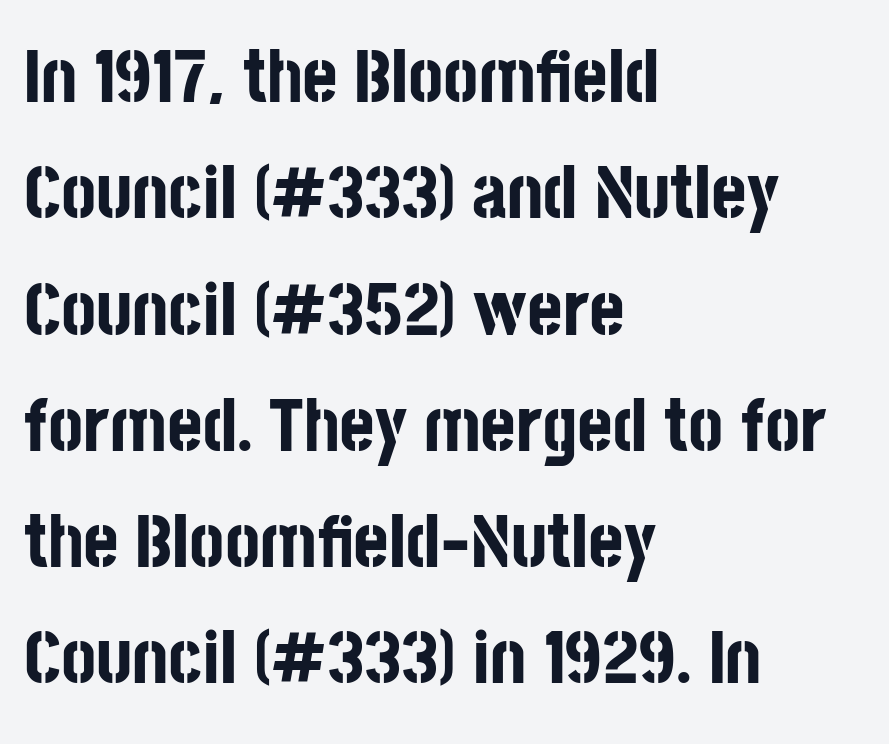
{"serif": "no", "italic": "no", "bold": "yes", "weight": "bold", "width": "condensed", "stroke_contrast": "low", "x_height": "large", "monospaced": "no", "underline": "no", "align": "left", "line_spacing": "normal", "line_spacing_ratio": 1.53, "letter_spacing": "normal", "letter_spacing_em": 0.0, "glyph_px": 76}
